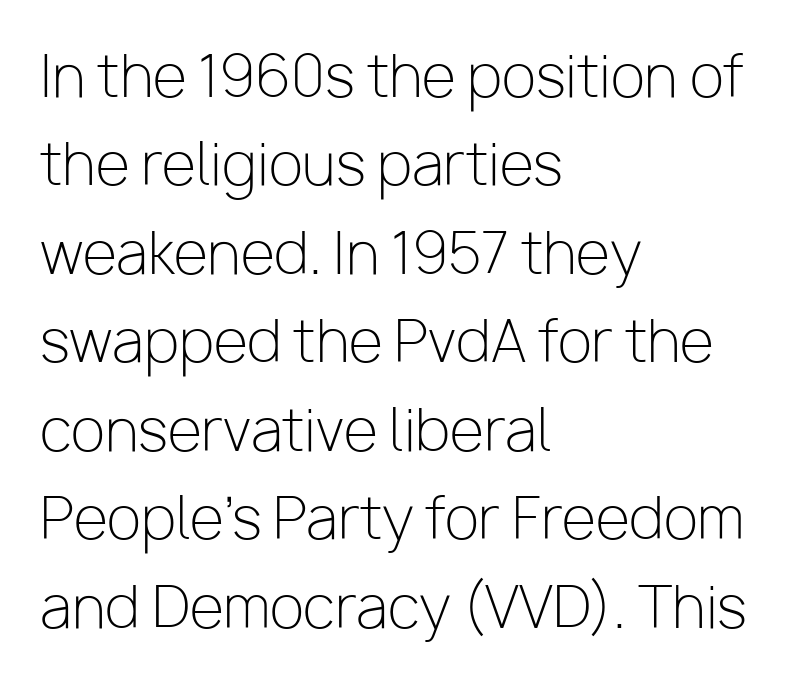
Q: Is the text bold? A: No.
Q: Is the text italic (slanted)? A: No, it is upright.
Q: Is the typeface a serif or a sans-serif typeface? A: Sans-serif.
Q: Is the text underlined? A: No.
Q: How is the paragraph aligned? A: Left-aligned.
Q: Is the spacing between letters normal or unusually wide? A: Normal.
Q: Is the spacing between lines tight, normal or loose? A: Normal.
Q: Width (condensed, normal, or wide)? A: Normal.
Q: Stroke contrast? A: Low.
Q: x-height? A: Medium.
Q: Monospaced? A: No.
